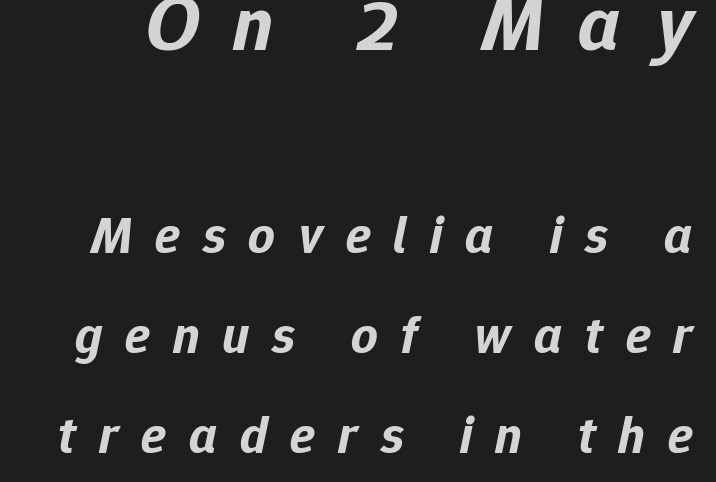
Q: Is the text bold? A: Yes.
Q: Is the text italic (slanted)? A: Yes, it leans right by about 12 degrees.
Q: Is the text underlined? A: No.
Q: Is the spacing between letters normal or unusually wide? A: Unusually wide.
Q: Is the spacing between lines tight, normal or loose? A: Loose.
Q: Which block of text is set in a larger size, the first (top) or the second (bottom)? A: The first (top) one.
Q: Width (condensed, normal, or wide)? A: Normal.
Q: Stroke contrast? A: Low.
Q: x-height? A: Medium.
Q: Monospaced? A: No.
